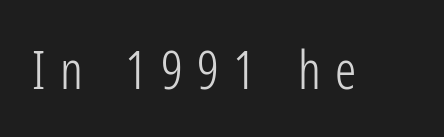
{"serif": "no", "italic": "no", "bold": "no", "weight": "light", "width": "condensed", "stroke_contrast": "low", "x_height": "medium", "monospaced": "no", "underline": "no", "letter_spacing": "wide", "letter_spacing_em": 0.27, "glyph_px": 53}
